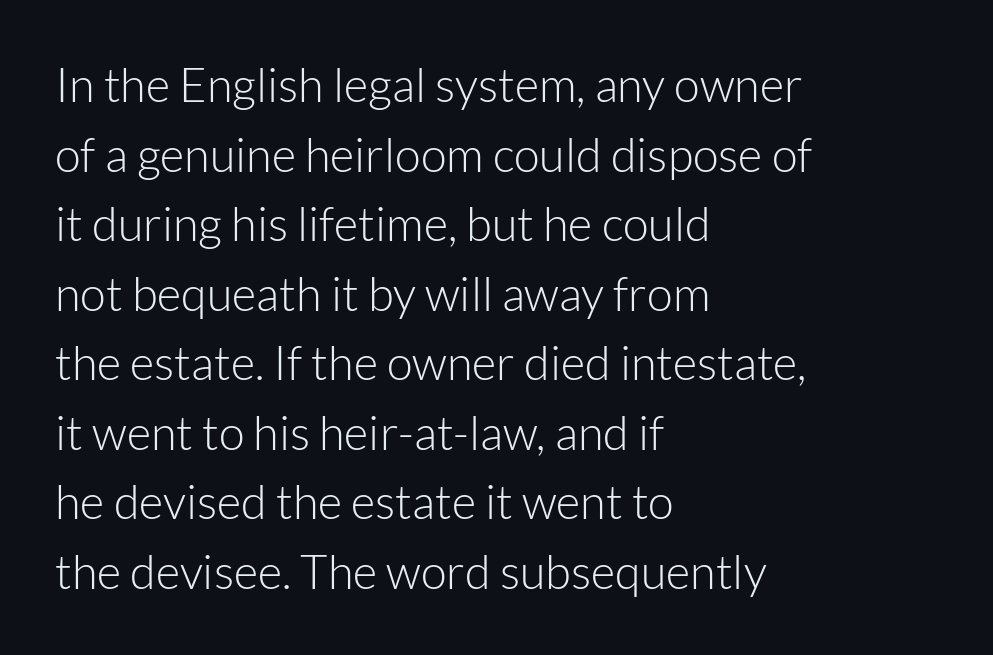
{"serif": "no", "italic": "no", "bold": "no", "weight": "light", "width": "normal", "stroke_contrast": "low", "x_height": "medium", "monospaced": "no", "underline": "no", "align": "left", "line_spacing": "normal", "line_spacing_ratio": 1.48, "letter_spacing": "normal", "letter_spacing_em": 0.0, "glyph_px": 47}
